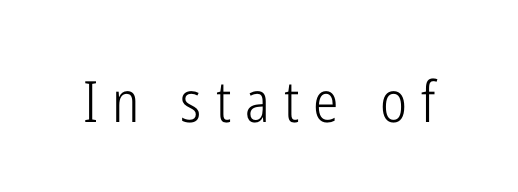
{"serif": "no", "italic": "no", "bold": "no", "weight": "light", "width": "condensed", "stroke_contrast": "low", "x_height": "medium", "monospaced": "no", "underline": "no", "letter_spacing": "wide", "letter_spacing_em": 0.25, "glyph_px": 57}
